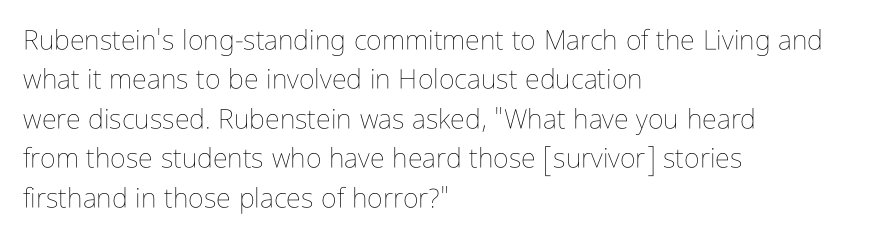
The image shows 27 px text type, upright; set left-aligned, normal line spacing (1.46x), normal letter spacing, not underlined.
